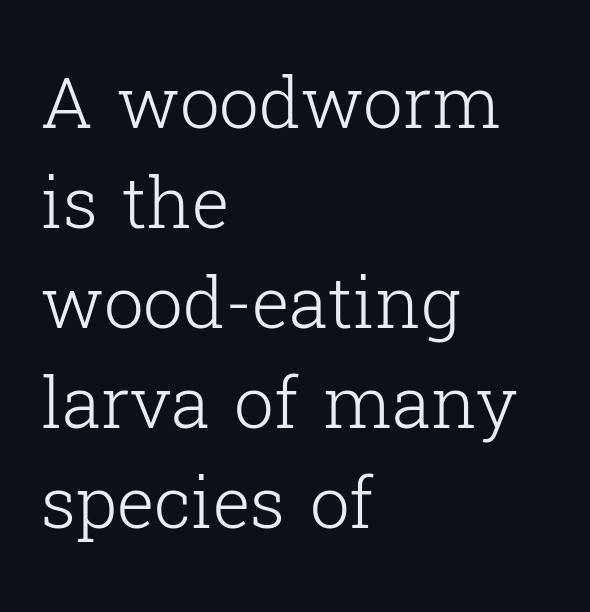
Q: Is the text bold? A: No.
Q: Is the text italic (slanted)? A: No, it is upright.
Q: Is the typeface a serif or a sans-serif typeface? A: Serif.
Q: Is the text underlined? A: No.
Q: How is the paragraph aligned? A: Left-aligned.
Q: Is the spacing between letters normal or unusually wide? A: Normal.
Q: Is the spacing between lines tight, normal or loose? A: Normal.
Q: Width (condensed, normal, or wide)? A: Normal.
Q: Stroke contrast? A: Low.
Q: x-height? A: Medium.
Q: Monospaced? A: No.
